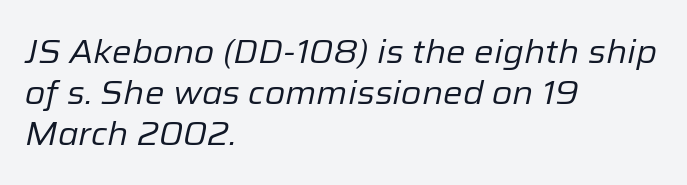
Underline: absent. The tracking reads as untouched default to a designer's eye. A typesetter would call this proportional, since set widths differ per character. Which margin do the lines hug? The left one — the right edge is uneven. The face looks like a standard text weight, possibly lighter.
